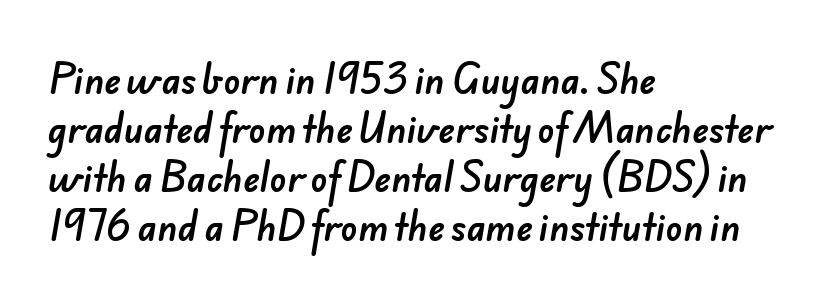
The image shows 35 px sans-serif type; set left-aligned, normal line spacing (1.4x), normal letter spacing, not underlined; low stroke contrast and a small x-height.
